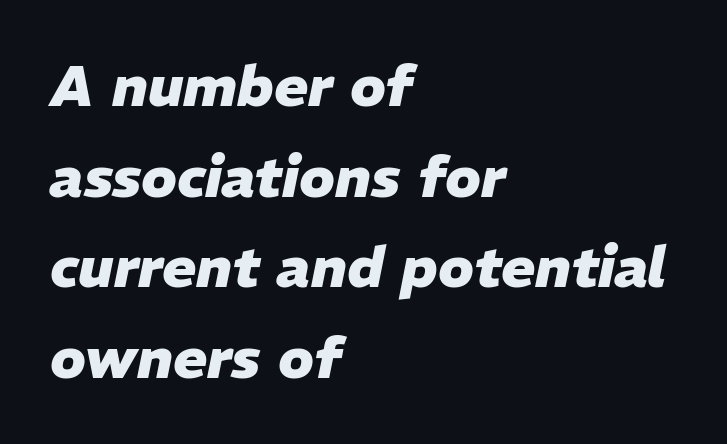
Q: Is the text bold? A: Yes.
Q: Is the text italic (slanted)? A: Yes, it leans right by about 11 degrees.
Q: Is the text underlined? A: No.
Q: How is the paragraph aligned? A: Left-aligned.
Q: Is the spacing between letters normal or unusually wide? A: Normal.
Q: Is the spacing between lines tight, normal or loose? A: Normal.
Q: Width (condensed, normal, or wide)? A: Normal.
Q: Stroke contrast? A: Low.
Q: x-height? A: Medium.
Q: Monospaced? A: No.
